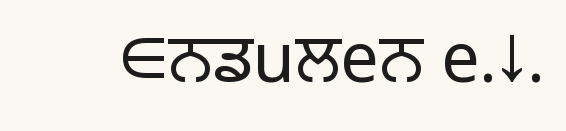
What stands out about the letter spacing? Nothing — it is the standard amount. You could not count columns in this text — the font is proportionally spaced. Stroke thickness stays within the range of a standard reading face or lighter. Unlike italic type, these characters show no tilt at all. This rendering features lettering with no underline. I'd call this a sans setting — the letters go barefoot.
